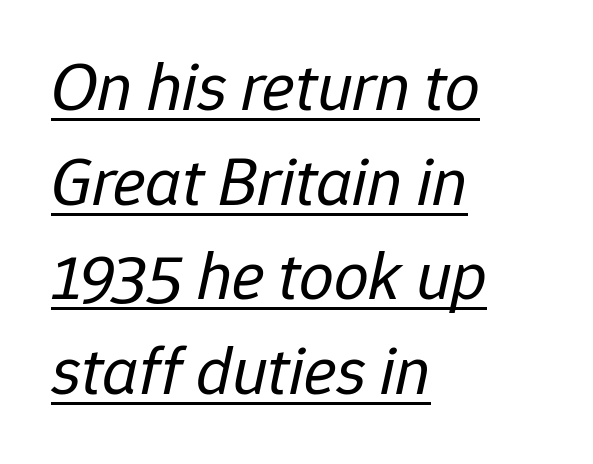
The image shows 69 px regular-weight type, italic (leaning right); set left-aligned, normal line spacing (1.37x), normal letter spacing, underlined; low stroke contrast and a medium x-height.
